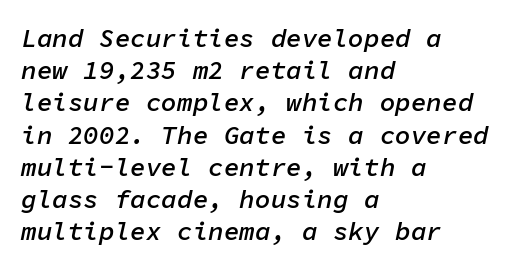
What weight is shown? A semibold, between regular and bold. Posture: slanted. Only glyphs here, with clear space below each row. Each line starts at the same left margin while the right side varies. Honestly, the letter spacing is just normal — you wouldn't notice it.
